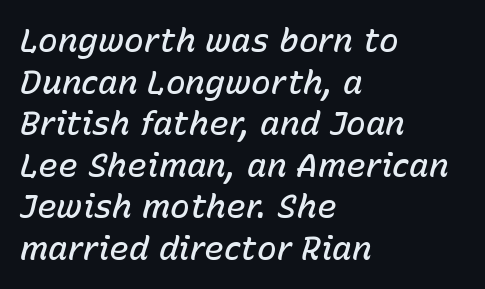
The image shows 33 px semibold type, italic (leaning right); set left-aligned, normal line spacing (1.26x), normal letter spacing, not underlined; low stroke contrast and a medium x-height.
